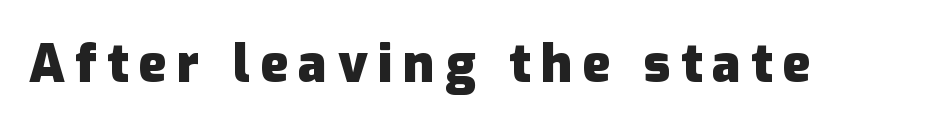
Only glyphs here, with clear space below each row. You could not count columns in this text — the font is proportionally spaced. The rendering uses a bold face; every stroke is thick and dark. It's the straight-up-and-down kind of type.
